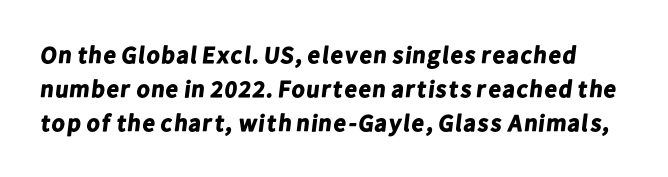
The image shows 24 px bold type; set normal line spacing (1.41x), normal letter spacing, not underlined.
